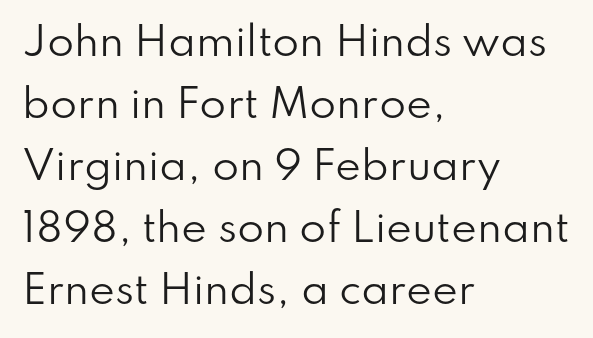
Q: Is the text bold? A: No.
Q: Is the text italic (slanted)? A: No, it is upright.
Q: Is the typeface a serif or a sans-serif typeface? A: Sans-serif.
Q: Is the text underlined? A: No.
Q: How is the paragraph aligned? A: Left-aligned.
Q: Is the spacing between letters normal or unusually wide? A: Normal.
Q: Is the spacing between lines tight, normal or loose? A: Normal.
Q: Width (condensed, normal, or wide)? A: Normal.
Q: Stroke contrast? A: Low.
Q: x-height? A: Small.
Q: Monospaced? A: No.
